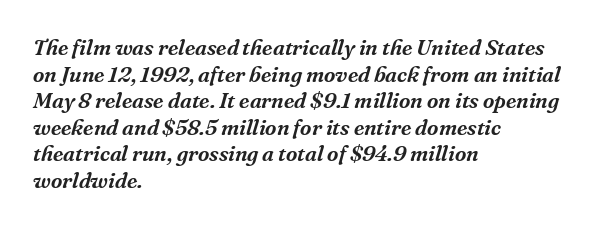
Q: Is the text italic (slanted)? A: Yes, it leans right by about 16 degrees.
Q: Is the text underlined? A: No.
Q: How is the paragraph aligned? A: Left-aligned.
Q: Is the spacing between letters normal or unusually wide? A: Normal.
